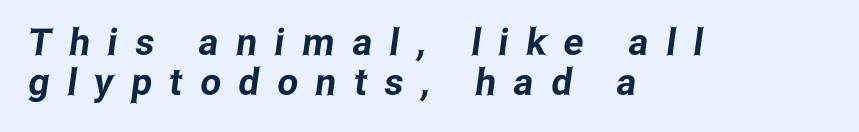
The image shows 37 px condensed sans-serif type; set left-aligned, tight line spacing (1.08x), unusually wide letter spacing (+0.48 em), not underlined; low stroke contrast and a medium x-height.
